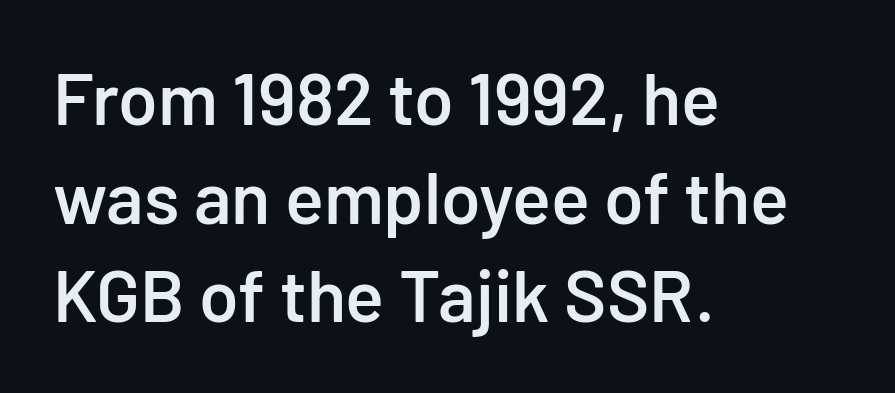
{"serif": "no", "italic": "no", "bold": "semi", "weight": "semibold", "width": "normal", "stroke_contrast": "low", "x_height": "medium", "monospaced": "no", "underline": "no", "align": "left", "line_spacing": "normal", "line_spacing_ratio": 1.37, "letter_spacing": "normal", "letter_spacing_em": 0.0, "glyph_px": 72}
